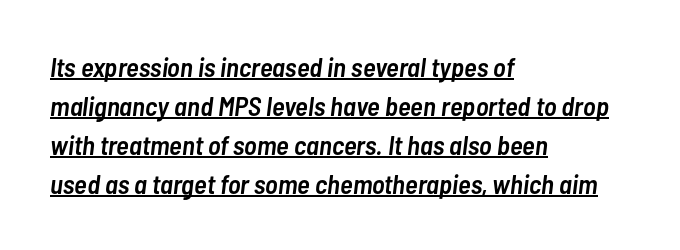
Q: Is the text bold? A: Semi-bold.
Q: Is the text italic (slanted)? A: Yes, it leans right by about 7 degrees.
Q: Is the text underlined? A: Yes.
Q: How is the paragraph aligned? A: Left-aligned.
Q: Is the spacing between letters normal or unusually wide? A: Normal.
Q: Is the spacing between lines tight, normal or loose? A: Normal.
